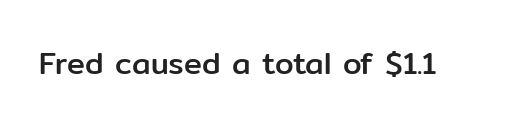
Q: Is the text italic (slanted)? A: No, it is upright.
Q: Is the typeface a serif or a sans-serif typeface? A: Sans-serif.
Q: Is the text underlined? A: No.
Q: Is the spacing between letters normal or unusually wide? A: Normal.
Q: Width (condensed, normal, or wide)? A: Normal.
Q: Stroke contrast? A: Low.
Q: x-height? A: Medium.
Q: Monospaced? A: No.
